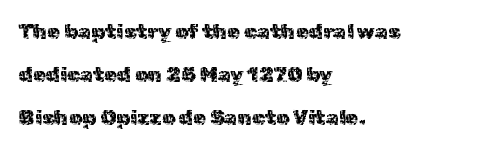
The image shows 21 px text type, upright; set left-aligned, loose line spacing (2.05x), normal letter spacing, not underlined.
